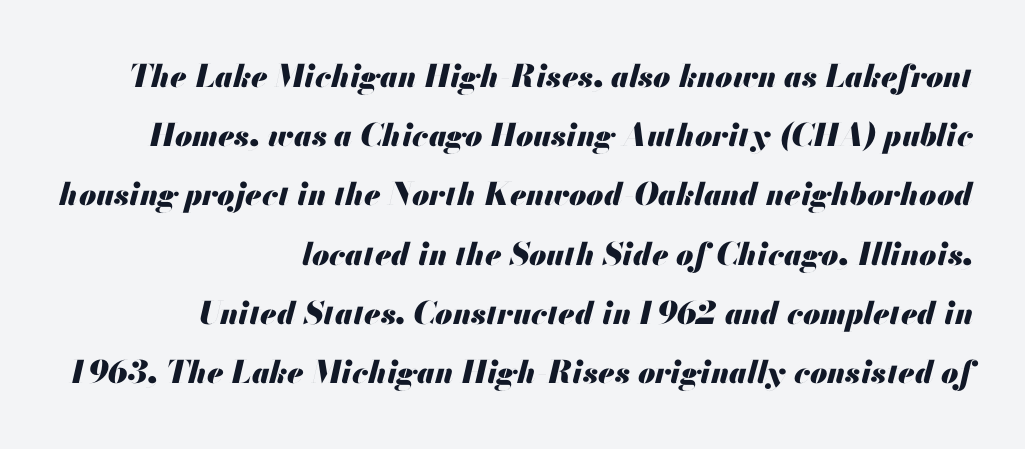
The image shows 31 px heavy type, italic (leaning right); set right-aligned, loose line spacing (1.91x), normal letter spacing, not underlined; medium stroke contrast and a small x-height.
